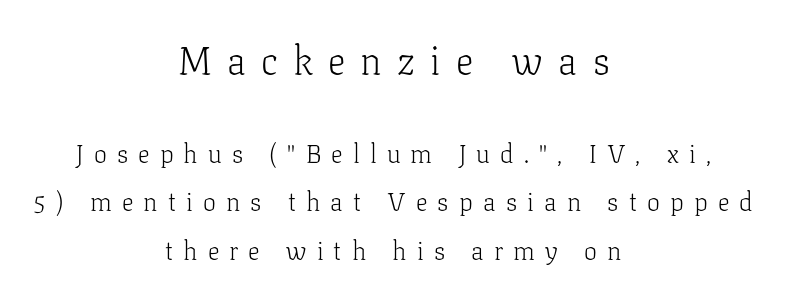
The image shows 39 px light serif type, upright; set centered, line spacing 1.88x, unusually wide letter spacing (+0.39 em), not underlined; the first (top) block is 1.5x larger; low stroke contrast and a medium x-height.
